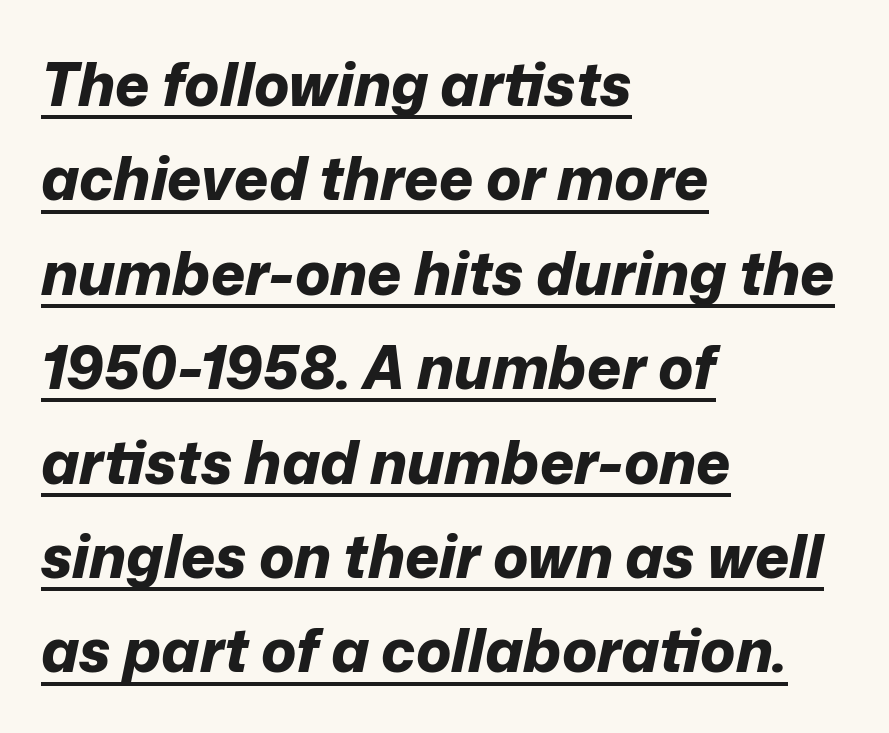
{"italic": "yes", "lean": "right", "slant_degrees": 12, "bold": "yes", "weight": "bold", "width": "normal", "stroke_contrast": "low", "x_height": "medium", "monospaced": "no", "underline": "yes", "align": "left", "line_spacing": "normal", "line_spacing_ratio": 1.6, "letter_spacing": "normal", "letter_spacing_em": 0.0, "glyph_px": 59}
